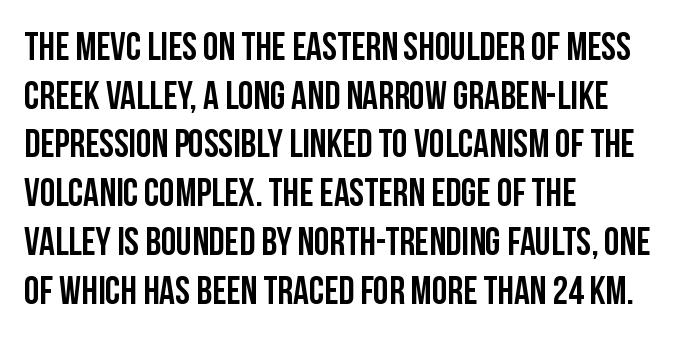
Q: Is the text italic (slanted)? A: No, it is upright.
Q: Is the typeface a serif or a sans-serif typeface? A: Sans-serif.
Q: Is the text underlined? A: No.
Q: How is the paragraph aligned? A: Left-aligned.
Q: Is the spacing between letters normal or unusually wide? A: Normal.
Q: Is the spacing between lines tight, normal or loose? A: Normal.
Q: Width (condensed, normal, or wide)? A: Condensed.
Q: Stroke contrast? A: Low.
Q: x-height? A: Large.
Q: Monospaced? A: No.
